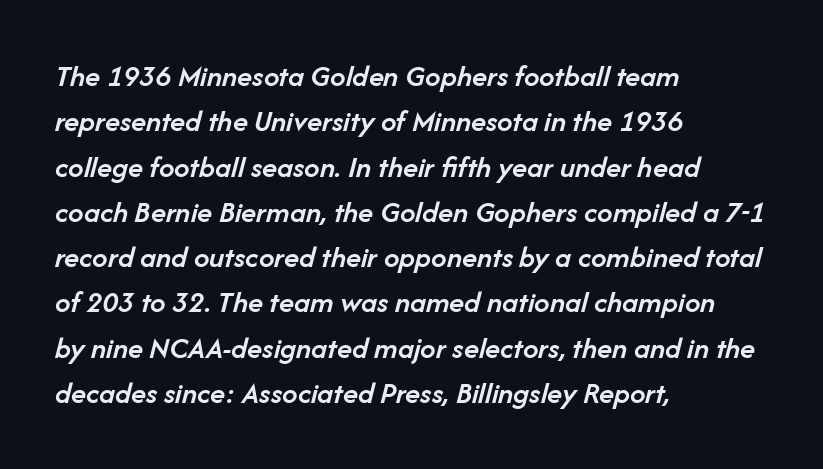
The glyphs have the mass of a demibold cut, below bold. The area under the type is left untouched. One-word summary of the alignment: left. There is no visible air inserted between adjacent glyphs. The line-height multiplier appears to be the usual default.
